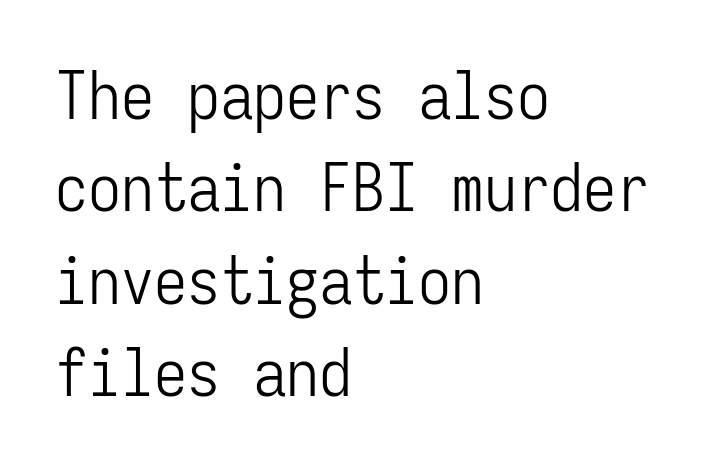
{"serif": "no", "italic": "no", "bold": "no", "weight": "light", "width": "condensed", "stroke_contrast": "low", "x_height": "medium", "monospaced": "yes", "underline": "no", "align": "left", "line_spacing": "normal", "line_spacing_ratio": 1.4, "letter_spacing": "normal", "letter_spacing_em": 0.0, "glyph_px": 66}
